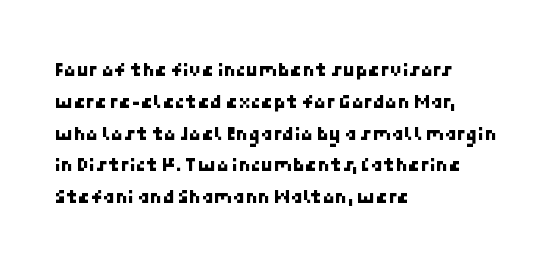
Q: Is the text underlined? A: No.
Q: How is the paragraph aligned? A: Left-aligned.
Q: Is the spacing between letters normal or unusually wide? A: Normal.
Q: Is the spacing between lines tight, normal or loose? A: Normal.
